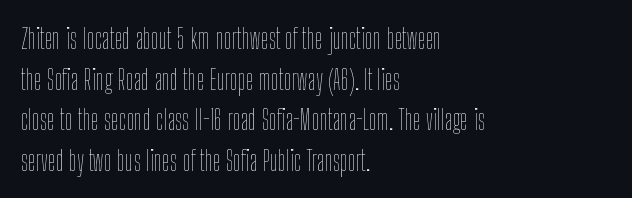
A light-to-regular cut is what we see here. The space directly below the letters is spotless. The rendering uses a moderate line-height, typical for paragraphs. The setting favours the left margin, as ordinary paragraphs usually do.
